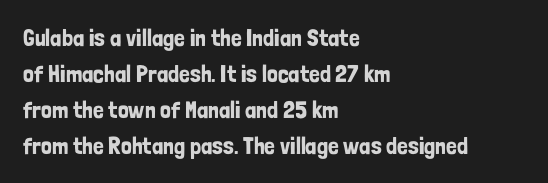
{"italic": "no", "underline": "no", "align": "left", "line_spacing": "normal", "line_spacing_ratio": 1.5, "letter_spacing": "normal", "letter_spacing_em": 0.0, "glyph_px": 24}
